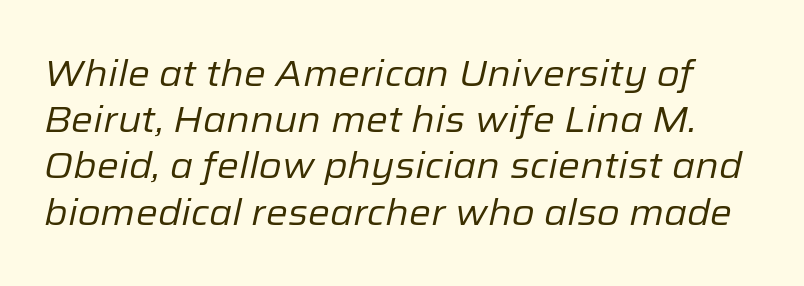
{"italic": "yes", "lean": "right", "slant_degrees": 12, "bold": "no", "weight": "regular", "width": "normal", "stroke_contrast": "low", "x_height": "medium", "monospaced": "no", "underline": "no", "line_spacing": "normal", "line_spacing_ratio": 1.25, "letter_spacing": "normal", "letter_spacing_em": 0.0, "glyph_px": 37}
